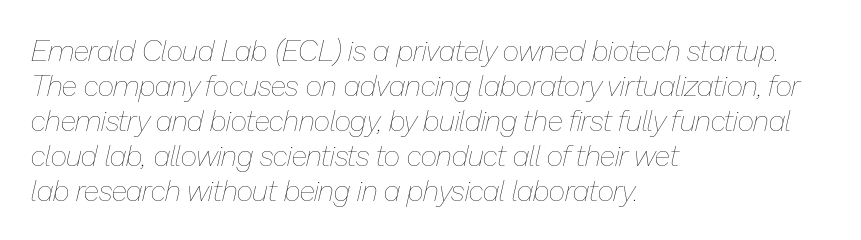
Q: Is the text bold? A: No.
Q: Is the text italic (slanted)? A: Yes, it leans right by about 13 degrees.
Q: Is the text underlined? A: No.
Q: How is the paragraph aligned? A: Left-aligned.
Q: Is the spacing between letters normal or unusually wide? A: Normal.
Q: Width (condensed, normal, or wide)? A: Normal.
Q: Stroke contrast? A: Low.
Q: x-height? A: Medium.
Q: Monospaced? A: No.
